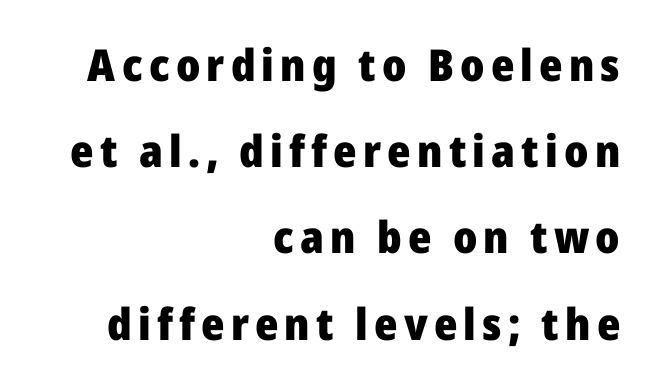
The image shows 44 px heavy sans-serif type, upright; set right-aligned, loose line spacing (1.96x), not underlined; low stroke contrast and a medium x-height.
